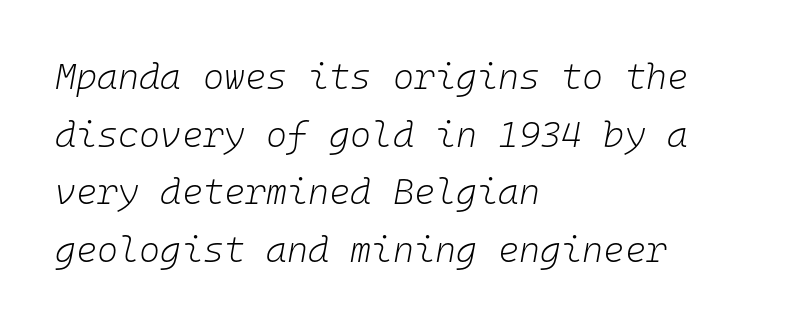
The image shows 36 px light type, italic (leaning right), monospaced; set left-aligned, normal line spacing (1.6x), normal letter spacing, not underlined; low stroke contrast and a medium x-height.
